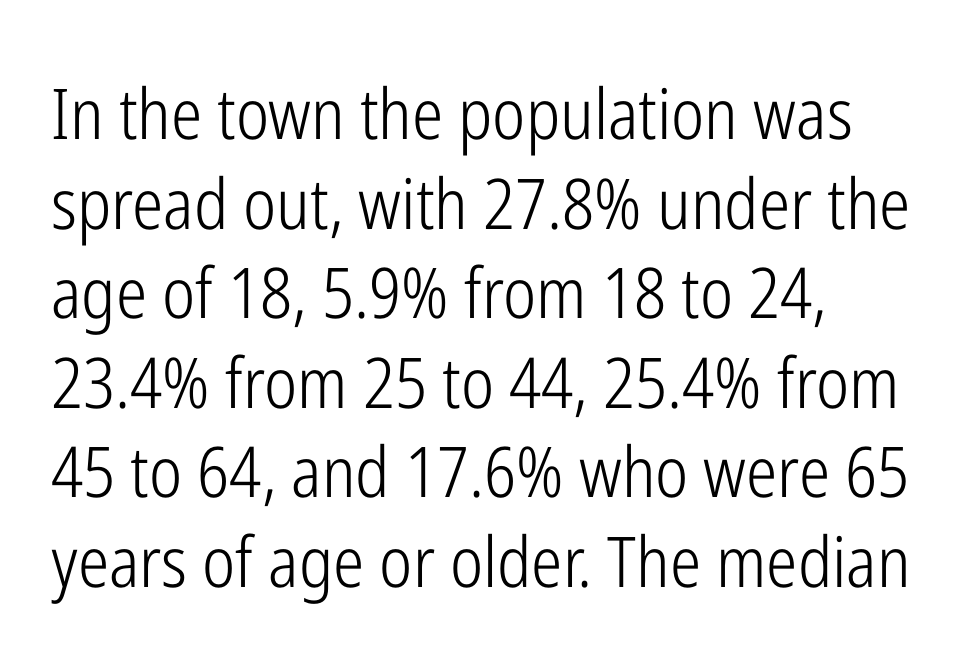
Q: Is the text bold? A: No.
Q: Is the text italic (slanted)? A: No, it is upright.
Q: Is the typeface a serif or a sans-serif typeface? A: Sans-serif.
Q: Is the text underlined? A: No.
Q: How is the paragraph aligned? A: Left-aligned.
Q: Is the spacing between letters normal or unusually wide? A: Normal.
Q: Is the spacing between lines tight, normal or loose? A: Normal.
Q: Width (condensed, normal, or wide)? A: Condensed.
Q: Stroke contrast? A: Low.
Q: x-height? A: Medium.
Q: Monospaced? A: No.
